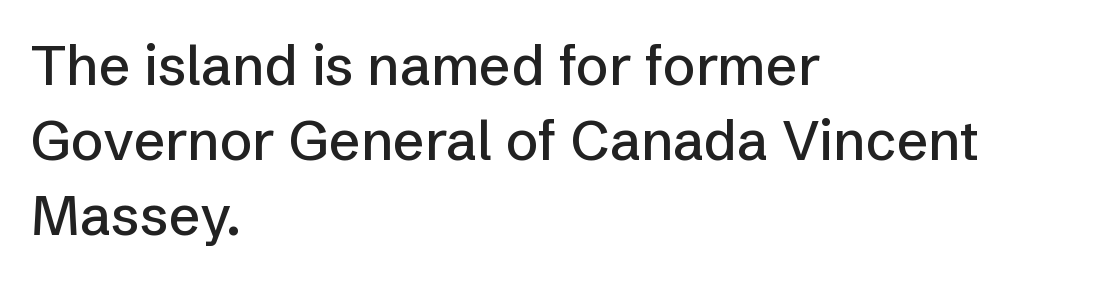
The image shows 55 px sans-serif type, upright; set left-aligned, normal line spacing (1.36x), normal letter spacing, not underlined; low stroke contrast and a medium x-height.
